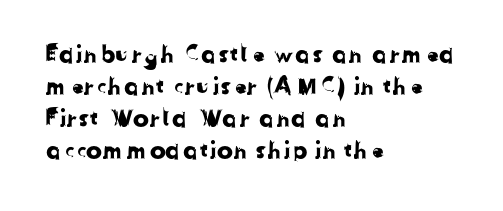
The image shows 24 px text type; set left-aligned, normal line spacing (1.34x), normal letter spacing, not underlined.
